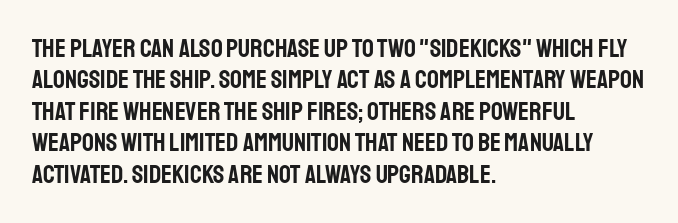
{"italic": "no", "underline": "no", "align": "left", "line_spacing_ratio": 1.21, "letter_spacing": "normal", "letter_spacing_em": 0.0, "glyph_px": 26}
